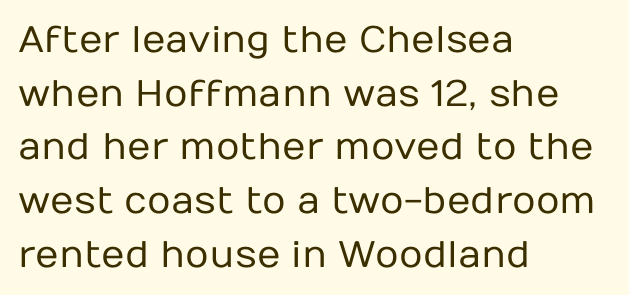
Where is the straight margin? On the left. Counters stay open thanks to moderate or lighter strokes. Normally led — the rows are evenly, conventionally spaced. You could call the tracking neutral — neither tight nor loose. Is this a fixed-width face? No — the glyphs have proportional, varying widths.
